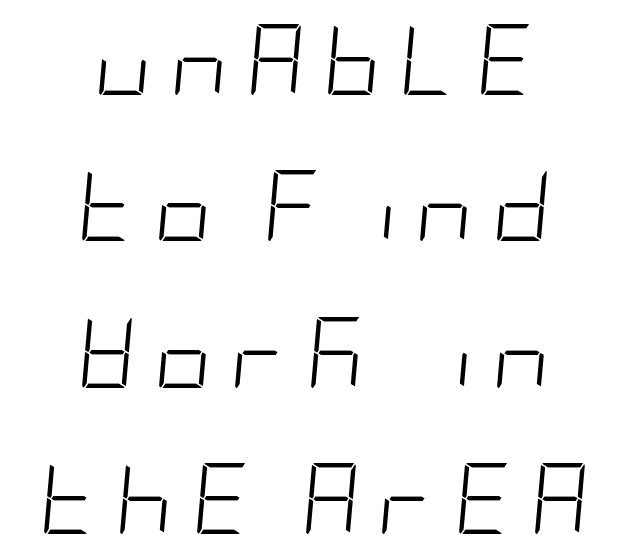
Q: Is the text bold? A: No.
Q: Is the text italic (slanted)? A: Yes, it leans right by about 5 degrees.
Q: Is the text underlined? A: No.
Q: How is the paragraph aligned? A: Centered.
Q: Is the spacing between letters normal or unusually wide? A: Unusually wide.
Q: Is the spacing between lines tight, normal or loose? A: Loose.
Q: Width (condensed, normal, or wide)? A: Condensed.
Q: Stroke contrast? A: Low.
Q: x-height? A: Large.
